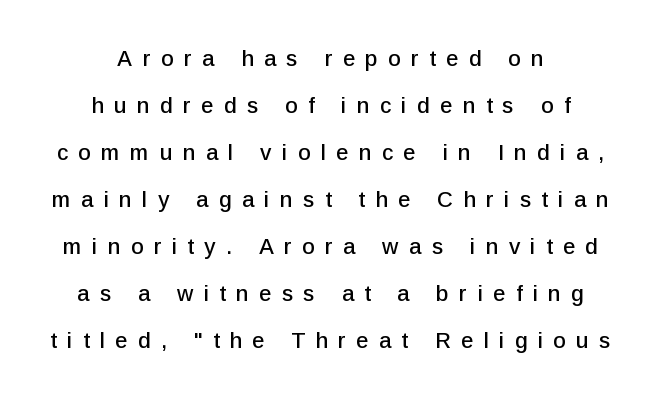
The image shows 22 px text type, upright; set centered, loose line spacing (2.14x), unusually wide letter spacing (+0.47 em), not underlined.
